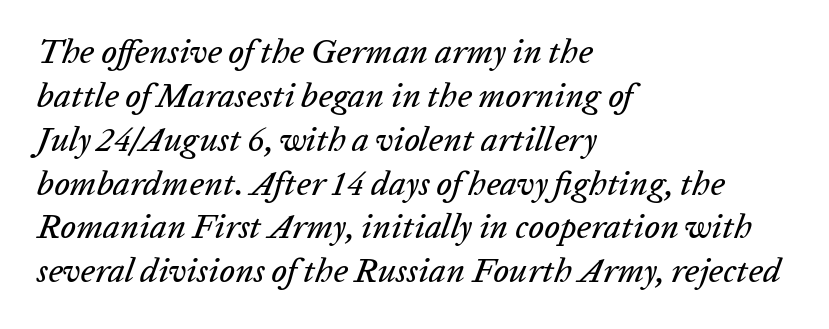
Words appear dense and cohesive because spacing is normal. The passage is arranged the way most books set body copy — flush left. Just letters on the line, the space beneath them empty. Here the designer chose a conventional face with non-uniform glyph widths. Compared with ordinary roman type, these characters are visibly tilted. Interline gaps are of average width in this sample.
